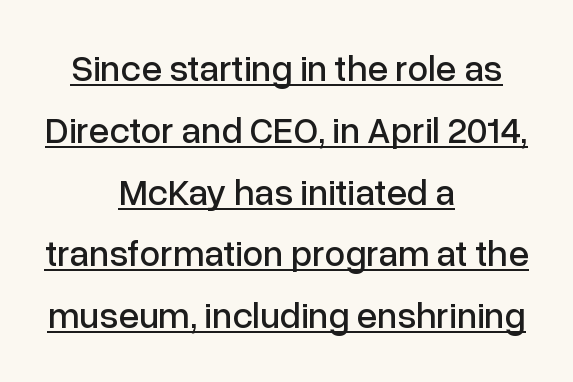
{"serif": "no", "italic": "no", "width": "normal", "stroke_contrast": "low", "x_height": "medium", "monospaced": "no", "underline": "yes", "align": "center", "line_spacing": "normal", "line_spacing_ratio": 1.67, "letter_spacing": "normal", "letter_spacing_em": 0.0, "glyph_px": 37}
